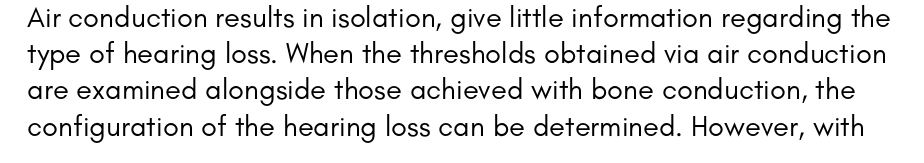
The image shows 29 px regular-weight sans-serif type, upright; set normal line spacing (1.25x), normal letter spacing, not underlined; low stroke contrast and a small x-height.
